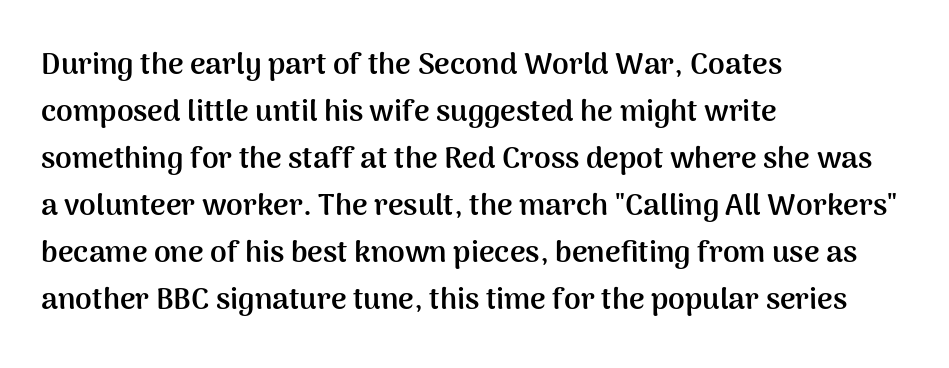
The image shows 30 px semibold sans-serif type, upright; set left-aligned, normal line spacing (1.57x), normal letter spacing, not underlined; medium stroke contrast and a medium x-height.
